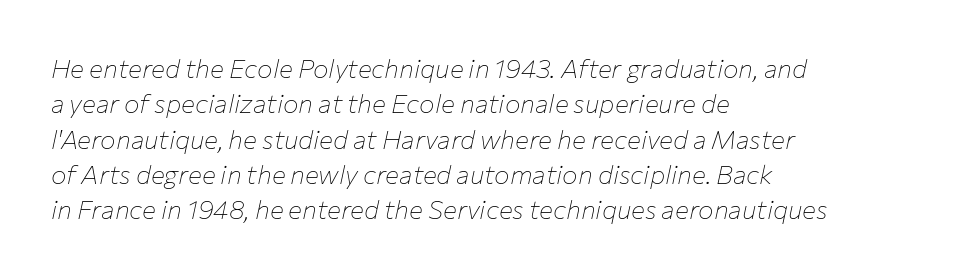
The image shows 26 px text type, italic (leaning right); set left-aligned, normal line spacing (1.36x), normal letter spacing, not underlined.
